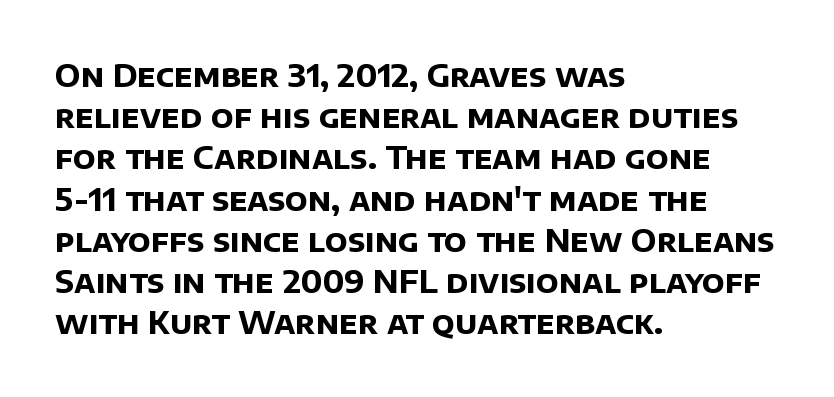
The image shows 31 px bold sans-serif type; set left-aligned, normal line spacing (1.33x), normal letter spacing, not underlined; low stroke contrast and a large x-height.
